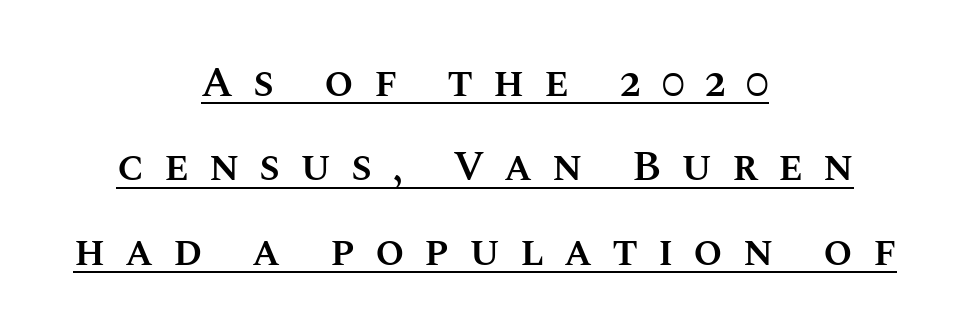
These lines are centered, leaving both edges ragged. A continuous stroke trails under the words, as in a hyperlink. On the weight axis this lands at semibold, roughly 600. Posture: vertical. Substantial extra tracking has been applied to these lines. Is this a fixed-width face? No — the glyphs have proportional, varying widths.
